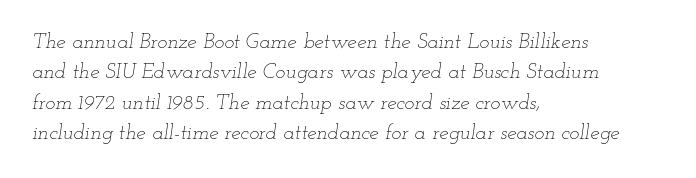
A typesetter would call this zero additional tracking. The gap between lines stays unmarked. The weight tops out at a normal text grade. The block of text has a typical density, with ordinary space between rows. Yep, that's italic — everything's leaning. Visually the block forms a straight wall on the left and a jagged coastline on the right.
